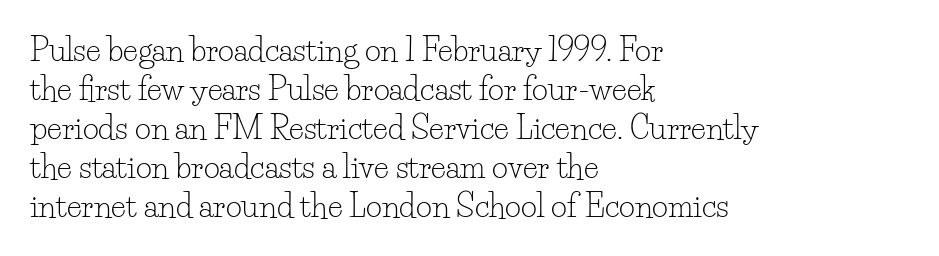
{"serif": "yes", "italic": "no", "bold": "no", "weight": "light", "width": "normal", "stroke_contrast": "low", "x_height": "small", "monospaced": "no", "underline": "no", "align": "left", "line_spacing": "normal", "line_spacing_ratio": 1.26, "letter_spacing": "normal", "letter_spacing_em": 0.0, "glyph_px": 31}
